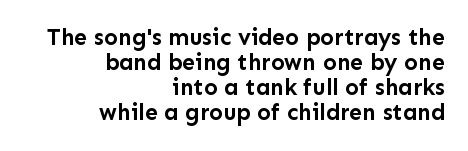
Plain, unruled lines of type. In terms of posture, this sample is upright. What's the leading like? Squeezed, with rows nearly overlapping. Nothing unusual about the tracking: characters are spaced as the font intends. Layout note: lines flush right. Plenty of ink on the page — the face is bold.
